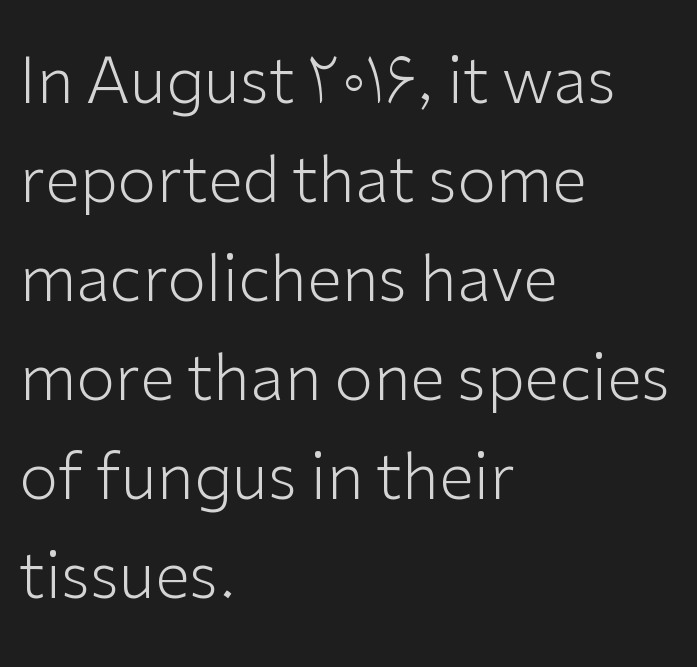
The image shows 63 px light sans-serif type, upright; set left-aligned, normal line spacing (1.57x), normal letter spacing, not underlined; low stroke contrast and a medium x-height.
